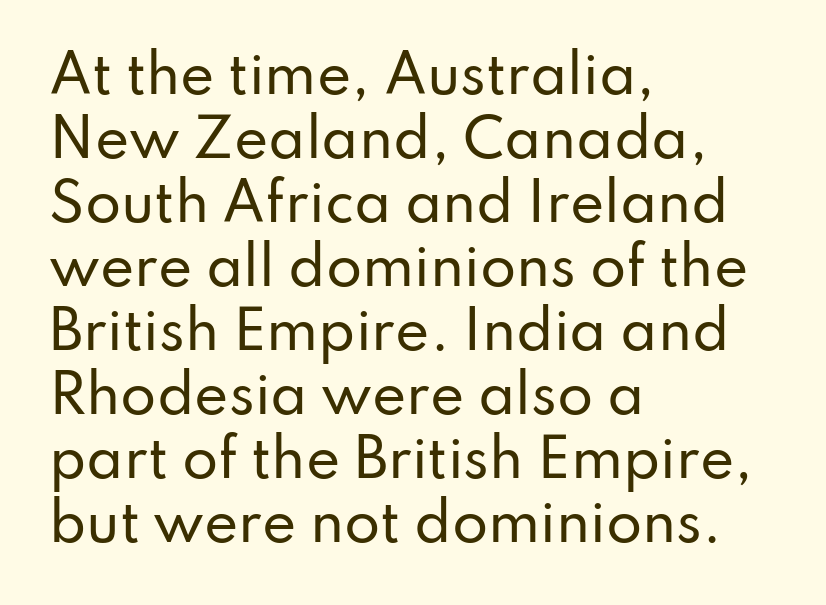
The image shows 52 px sans-serif type, upright; set left-aligned, line spacing 1.23x, normal letter spacing, not underlined; low stroke contrast and a small x-height.
